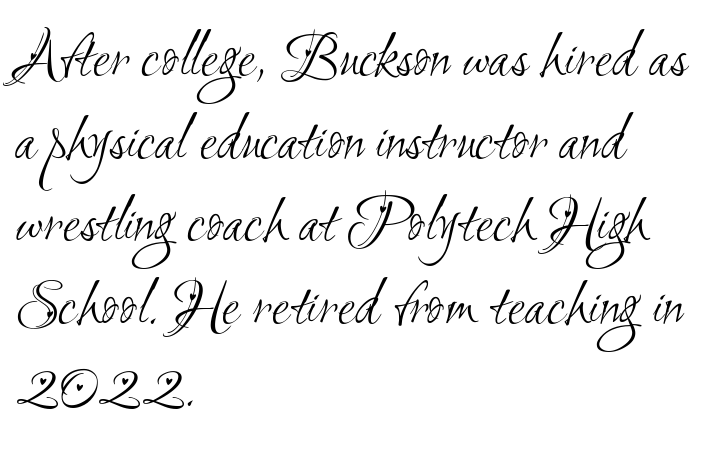
The image shows 65 px light, condensed sans-serif type; set left-aligned, normal line spacing (1.27x), normal letter spacing, not underlined; medium stroke contrast and a small x-height.
